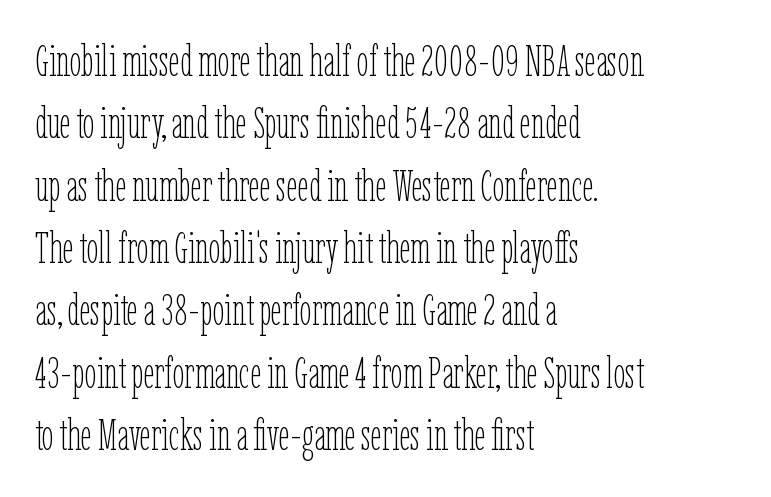
Q: Is the text bold? A: No.
Q: Is the text italic (slanted)? A: No, it is upright.
Q: Is the text underlined? A: No.
Q: How is the paragraph aligned? A: Left-aligned.
Q: Is the spacing between letters normal or unusually wide? A: Normal.
Q: Is the spacing between lines tight, normal or loose? A: Normal.
Q: Width (condensed, normal, or wide)? A: Condensed.
Q: Stroke contrast? A: Low.
Q: x-height? A: Medium.
Q: Monospaced? A: No.
